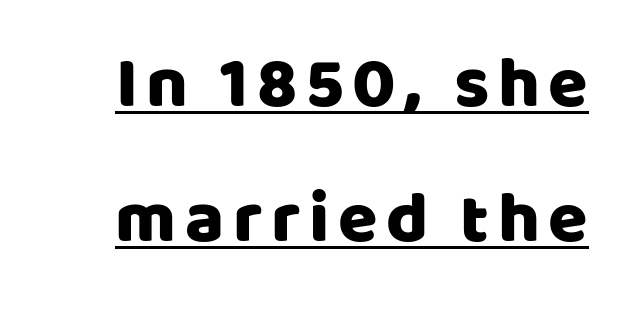
Proportional: the letters do not fall into vertical columns. Style check: upright. This rendering uses right alignment, leaving the left contour irregular. These lines are composed in type without serifs. Emphasis is given by a line drawn under the lettering.
